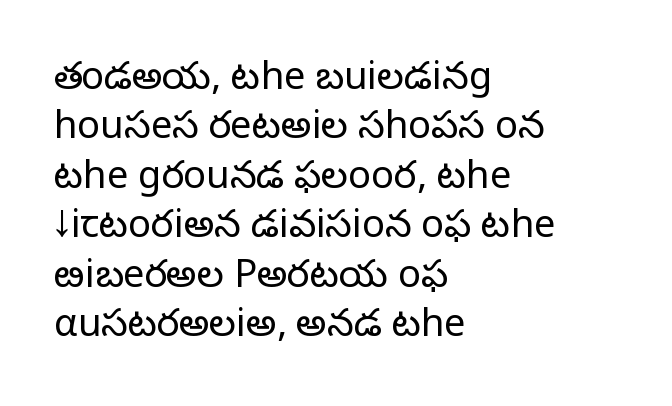
{"serif": "no", "italic": "no", "bold": "no", "weight": "light", "width": "normal", "stroke_contrast": "low", "x_height": "medium", "monospaced": "no", "underline": "no", "align": "left", "line_spacing": "normal", "line_spacing_ratio": 1.3, "letter_spacing": "normal", "letter_spacing_em": 0.0, "glyph_px": 38}
